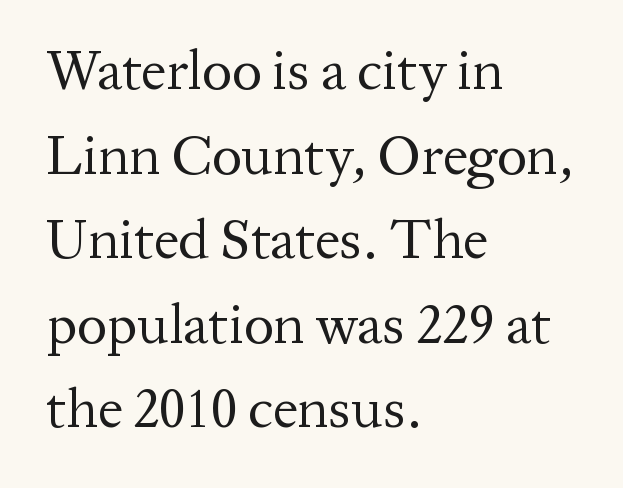
Q: Is the text bold? A: No.
Q: Is the text italic (slanted)? A: No, it is upright.
Q: Is the typeface a serif or a sans-serif typeface? A: Serif.
Q: Is the text underlined? A: No.
Q: How is the paragraph aligned? A: Left-aligned.
Q: Is the spacing between letters normal or unusually wide? A: Normal.
Q: Is the spacing between lines tight, normal or loose? A: Normal.
Q: Width (condensed, normal, or wide)? A: Normal.
Q: Stroke contrast? A: Medium.
Q: x-height? A: Medium.
Q: Monospaced? A: No.
